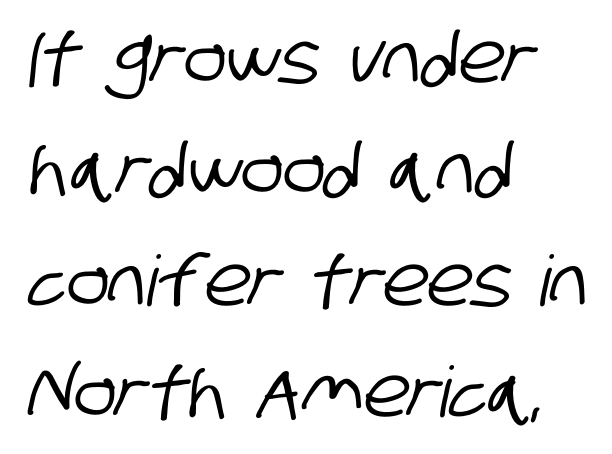
In terms of letterspacing, this is plain default setting. Does the leading feel generous? No, just average. Descenders hang freely into open space. You could not count columns in this text — the font is proportionally spaced. The ragged edge is on the right, which tells us the setting is flush left. Stroke terminals: plain, sans-serif.
